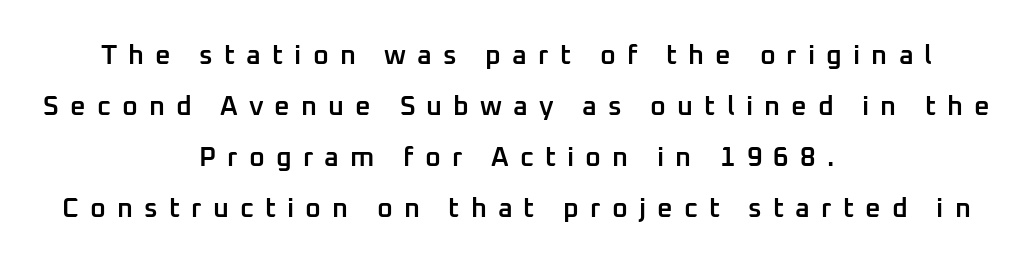
Q: Is the text bold? A: Semi-bold.
Q: Is the text italic (slanted)? A: No, it is upright.
Q: Is the text underlined? A: No.
Q: How is the paragraph aligned? A: Centered.
Q: Is the spacing between letters normal or unusually wide? A: Unusually wide.
